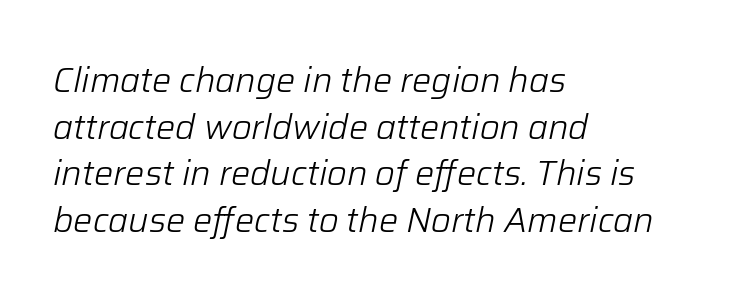
Weight: in the light-to-regular range. The font's italic variant was chosen for this text. The letterforms sit shoulder to shoulder at normal distance. Character widths vary here, with narrow letters taking less room than wide ones. The rendering anchors every line to the left-hand side. Any mark beneath the type? The region is blank.
